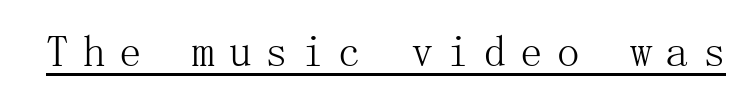
The image shows 45 px light serif type, upright; set unusually wide letter spacing (+0.31 em), underlined; medium stroke contrast and a medium x-height.
